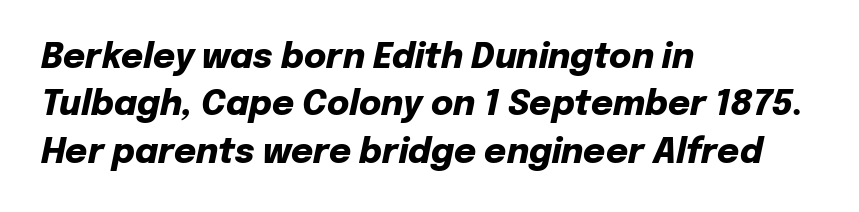
Q: Is the text bold? A: Yes.
Q: Is the text italic (slanted)? A: Yes, it leans right by about 12 degrees.
Q: Is the text underlined? A: No.
Q: How is the paragraph aligned? A: Left-aligned.
Q: Is the spacing between letters normal or unusually wide? A: Normal.
Q: Is the spacing between lines tight, normal or loose? A: Normal.
Q: Width (condensed, normal, or wide)? A: Normal.
Q: Stroke contrast? A: Low.
Q: x-height? A: Medium.
Q: Monospaced? A: No.
